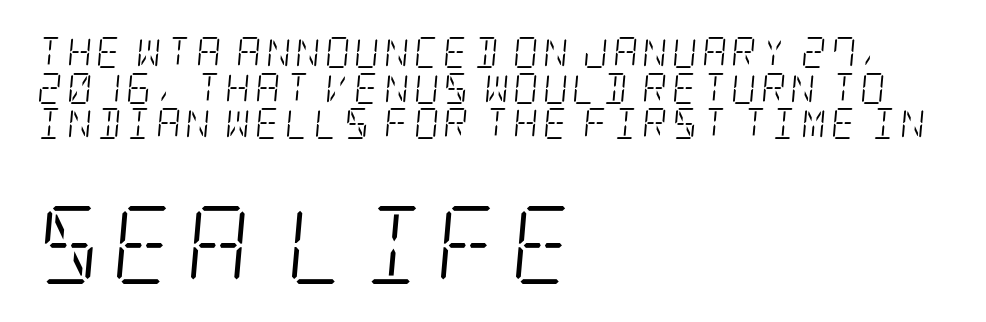
Characters are canted at an angle relative to the baseline's perpendicular. This is serif lettering, the kind often seen in printed books. Stroke mass is kept to a normal reading level or below. Anything drawn beneath the words? Only blank space. Does the leading feel generous? Not at all — it's pinched. The lines are quadded left.
